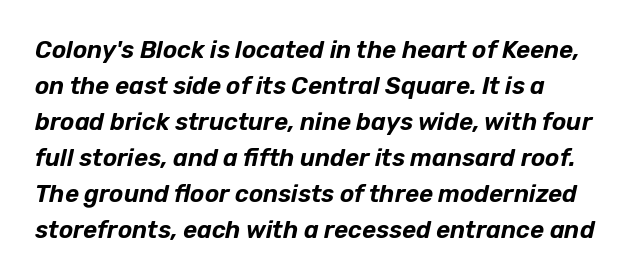
The image shows 24 px text type, italic (leaning right); set normal line spacing (1.5x), normal letter spacing, not underlined.
